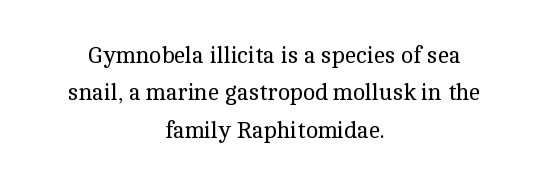
{"italic": "no", "bold": "no", "underline": "no", "align": "center", "line_spacing": "normal", "line_spacing_ratio": 1.62, "letter_spacing": "normal", "letter_spacing_em": 0.0, "glyph_px": 23}
